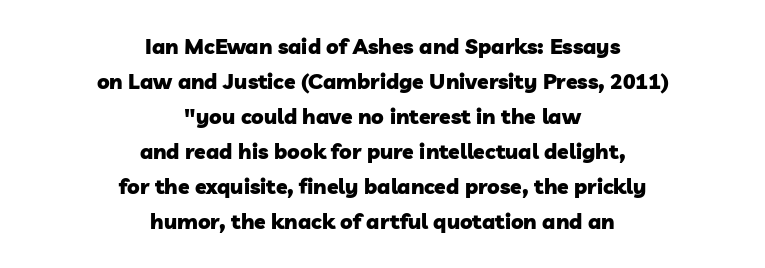
The passage is arranged like a title page — every line centered. Regarding leading, the lines here are spaced in the standard way. Plain, unruled lines of type. Compared with an ordinary text face, these strokes are far heavier — a full bold.
